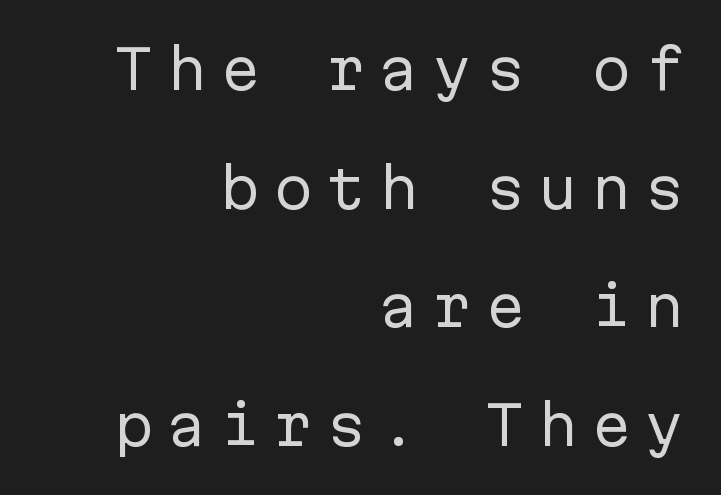
The image shows 53 px regular-weight sans-serif type, upright, monospaced; set right-aligned, loose line spacing (2.24x), unusually wide letter spacing (+0.25 em), not underlined; low stroke contrast and a medium x-height.
